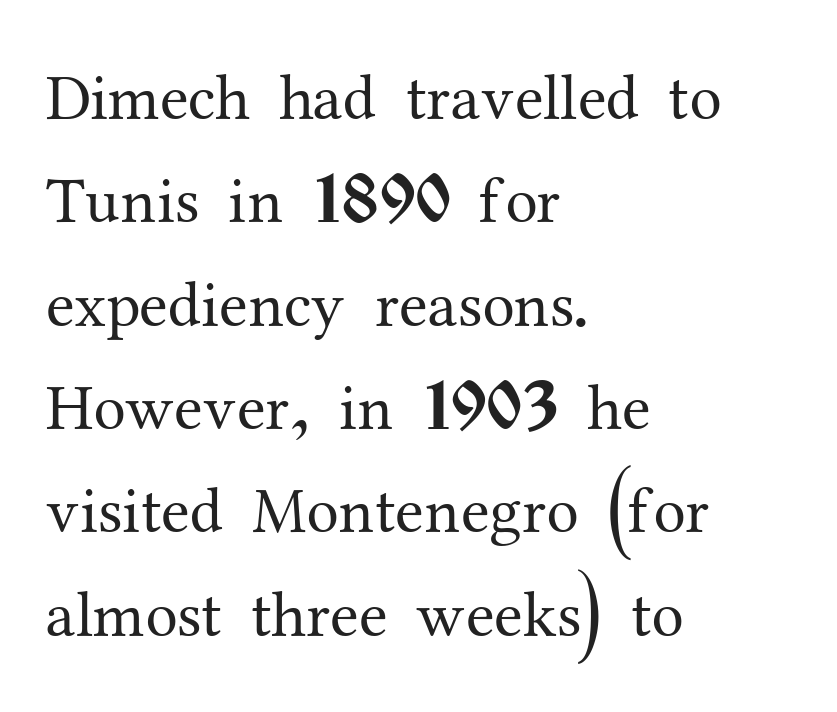
The image shows 65 px regular-weight serif type, upright; set left-aligned, normal line spacing (1.59x), normal letter spacing, not underlined; medium stroke contrast and a medium x-height.
